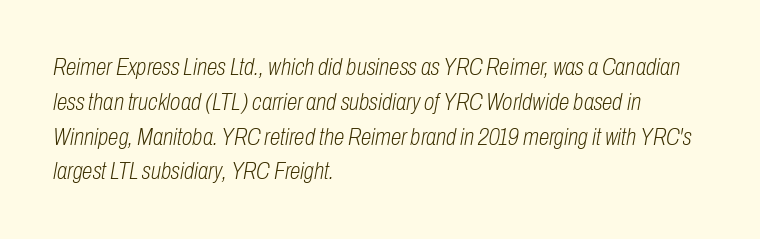
Q: Is the text bold? A: No.
Q: Is the text italic (slanted)? A: Yes, it leans right by about 10 degrees.
Q: Is the text underlined? A: No.
Q: How is the paragraph aligned? A: Left-aligned.
Q: Is the spacing between letters normal or unusually wide? A: Normal.
Q: Is the spacing between lines tight, normal or loose? A: Normal.
